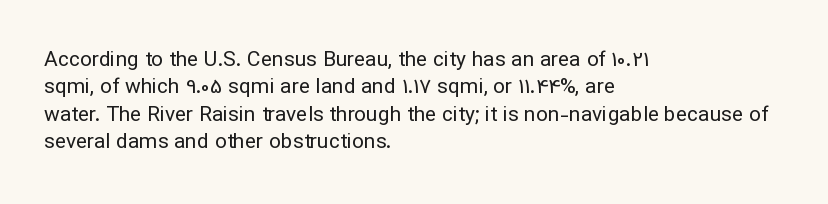
Q: Is the text bold? A: No.
Q: Is the text italic (slanted)? A: No, it is upright.
Q: Is the text underlined? A: No.
Q: How is the paragraph aligned? A: Left-aligned.
Q: Is the spacing between letters normal or unusually wide? A: Normal.
Q: Is the spacing between lines tight, normal or loose? A: Normal.
